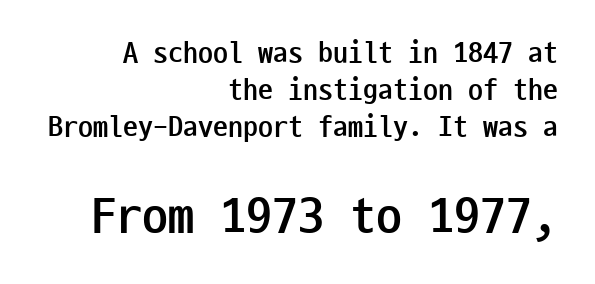
{"serif": "no", "italic": "no", "bold": "yes", "weight": "semibold", "width": "condensed", "stroke_contrast": "low", "x_height": "medium", "monospaced": "yes", "underline": "no", "align": "right", "line_spacing_ratio": 1.23, "letter_spacing": "normal", "letter_spacing_em": 0.0, "larger_block": "second", "size_ratio": 1.73, "glyph_px": 52}
